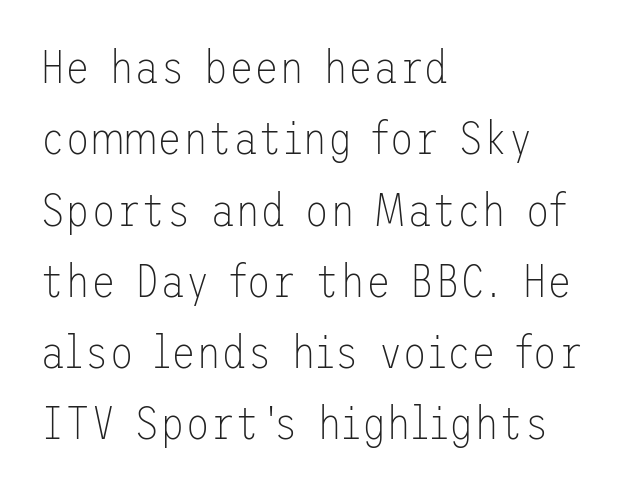
Where is the straight margin? On the left. You can tell it's not italic because the verticals are truly vertical. No extra ink here — the face is not bold. The line texture is even and compact thanks to regular tracking.
